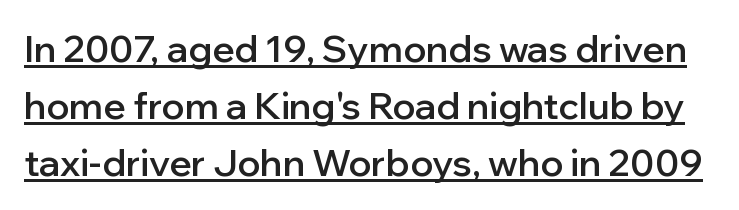
Each glyph is drawn with semibold strokes, heavier than normal yet not fully bold. Does a line run under the words? Yes, clearly. Vertical spacing — default. This is roman type, the default non-slanted kind. Stroke terminals: plain, sans-serif. Standard letterfit; no display-style spreading of the glyphs.
